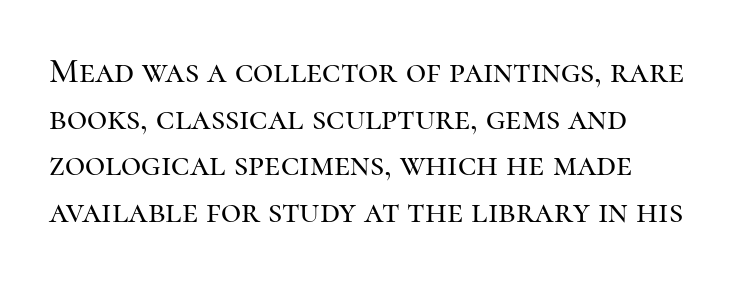
The image shows 35 px serif type, upright; set normal line spacing (1.33x), normal letter spacing, not underlined; high stroke contrast and a medium x-height.
